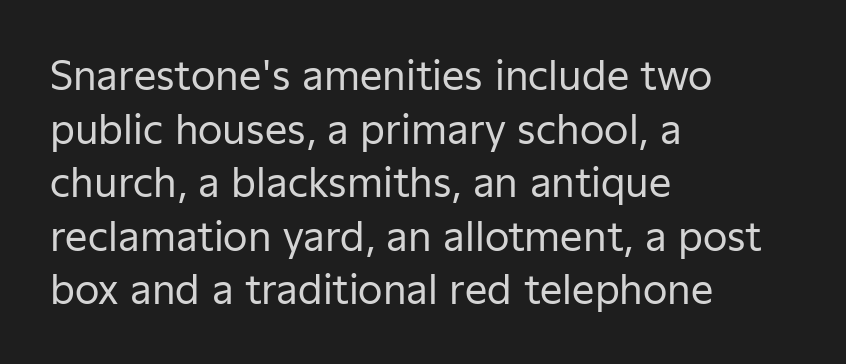
The image shows 40 px regular-weight sans-serif type, upright; set left-aligned, normal line spacing (1.34x), normal letter spacing, not underlined; low stroke contrast and a medium x-height.
